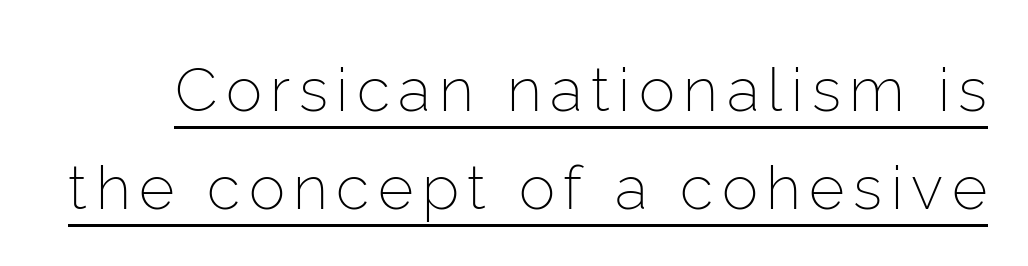
{"serif": "no", "italic": "no", "bold": "no", "weight": "light", "width": "normal", "stroke_contrast": "low", "x_height": "medium", "monospaced": "no", "underline": "yes", "line_spacing": "normal", "line_spacing_ratio": 1.61, "glyph_px": 61}
